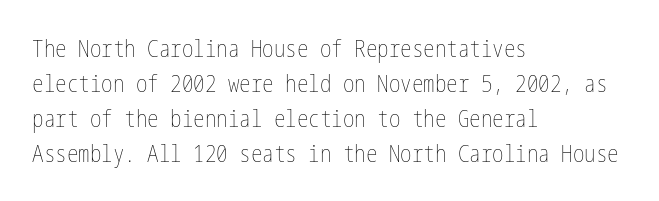
The image shows 23 px text type, upright; set left-aligned, normal line spacing (1.52x), normal letter spacing, not underlined.
